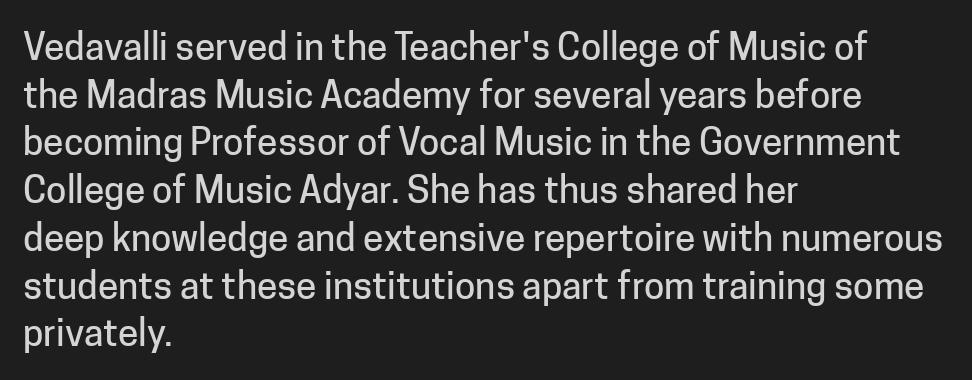
{"serif": "no", "italic": "no", "width": "normal", "stroke_contrast": "low", "x_height": "medium", "monospaced": "no", "underline": "no", "align": "left", "line_spacing": "normal", "line_spacing_ratio": 1.29, "letter_spacing": "normal", "letter_spacing_em": 0.0, "glyph_px": 37}
